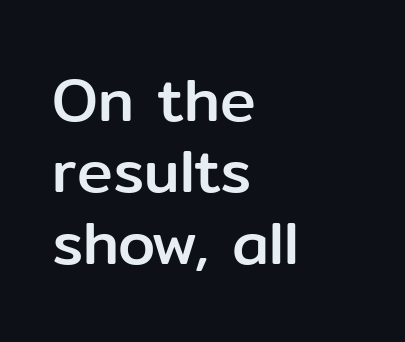
Q: Is the text italic (slanted)? A: No, it is upright.
Q: Is the typeface a serif or a sans-serif typeface? A: Sans-serif.
Q: Is the text underlined? A: No.
Q: How is the paragraph aligned? A: Left-aligned.
Q: Is the spacing between letters normal or unusually wide? A: Normal.
Q: Width (condensed, normal, or wide)? A: Normal.
Q: Stroke contrast? A: Low.
Q: x-height? A: Medium.
Q: Monospaced? A: No.
